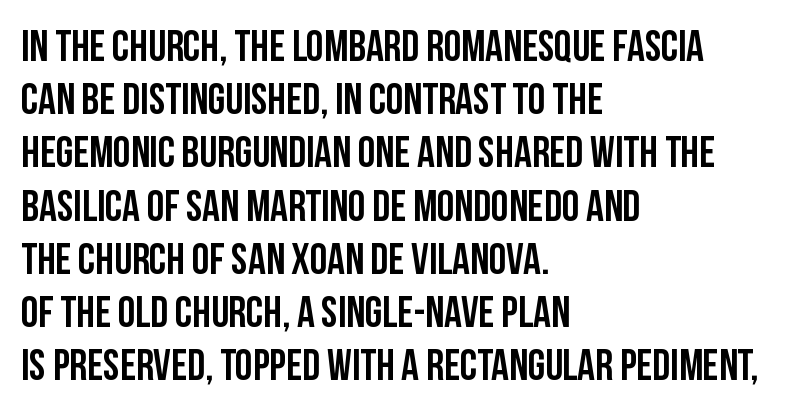
Q: Is the text italic (slanted)? A: No, it is upright.
Q: Is the typeface a serif or a sans-serif typeface? A: Sans-serif.
Q: Is the text underlined? A: No.
Q: How is the paragraph aligned? A: Left-aligned.
Q: Is the spacing between letters normal or unusually wide? A: Normal.
Q: Width (condensed, normal, or wide)? A: Condensed.
Q: Stroke contrast? A: Low.
Q: x-height? A: Large.
Q: Monospaced? A: No.
